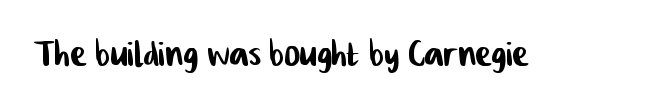
The characters display no serif detailing; their extremities are plain. Unmarked baselines from the first word to the last. The letters advance in unequal steps, a hallmark of proportional type. This sample uses plain, unmodified letter spacing.
